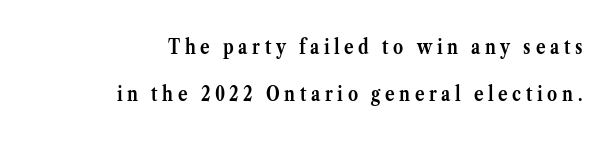
The image shows 20 px bold type, upright; set right-aligned, loose line spacing (2.36x), unusually wide letter spacing (+0.23 em), not underlined.
